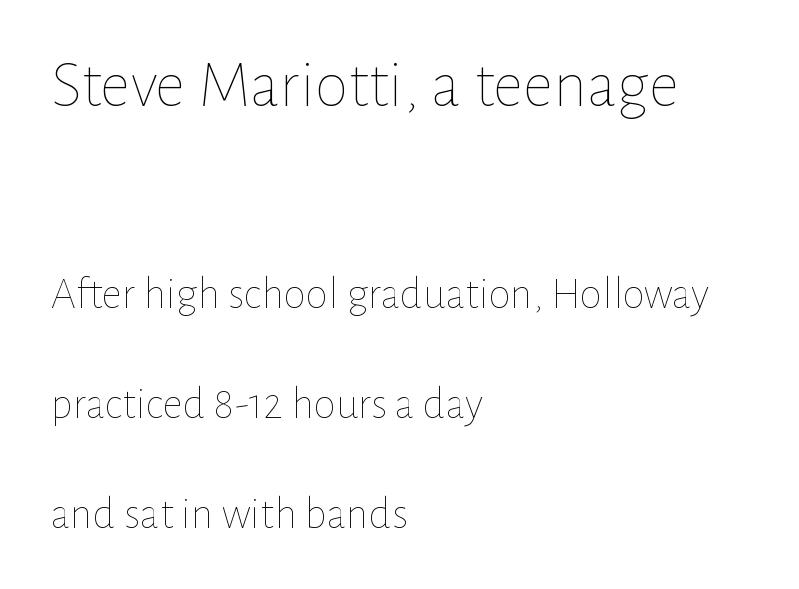
{"italic": "no", "bold": "no", "weight": "thin", "width": "normal", "stroke_contrast": "low", "x_height": "medium", "monospaced": "no", "underline": "no", "align": "left", "line_spacing": "loose", "line_spacing_ratio": 2.45, "letter_spacing": "normal", "letter_spacing_em": 0.0, "larger_block": "first", "size_ratio": 1.51, "glyph_px": 68}
